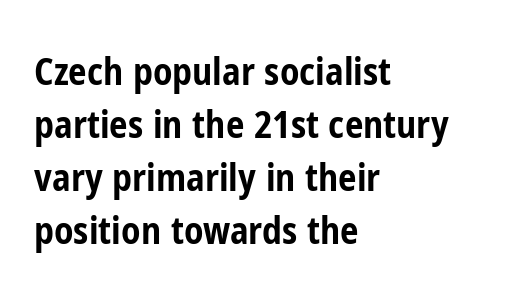
The image shows 37 px bold, condensed sans-serif type, upright; set left-aligned, normal line spacing (1.43x), normal letter spacing, not underlined; low stroke contrast and a medium x-height.
